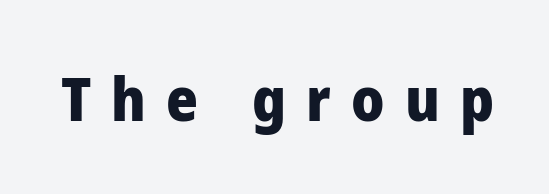
Nothing sits at the stroke ends, so this counts as sans-serif. Do the characters align in a grid? No, the font is proportional. This is roman type, the default non-slanted kind. Descenders hang freely into open space. On the weight axis this lands at bold, roughly 700. Inter-character spacing is expanded well beyond the font's built-in metrics.
